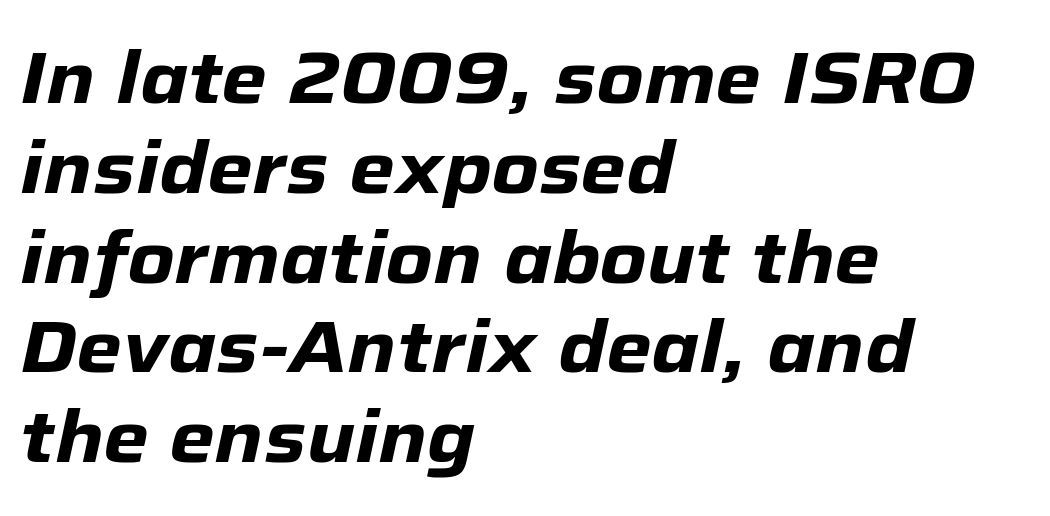
Q: Is the text bold? A: Yes.
Q: Is the text italic (slanted)? A: Yes, it leans right by about 12 degrees.
Q: Is the text underlined? A: No.
Q: How is the paragraph aligned? A: Left-aligned.
Q: Is the spacing between letters normal or unusually wide? A: Normal.
Q: Width (condensed, normal, or wide)? A: Normal.
Q: Stroke contrast? A: Low.
Q: x-height? A: Medium.
Q: Monospaced? A: No.
